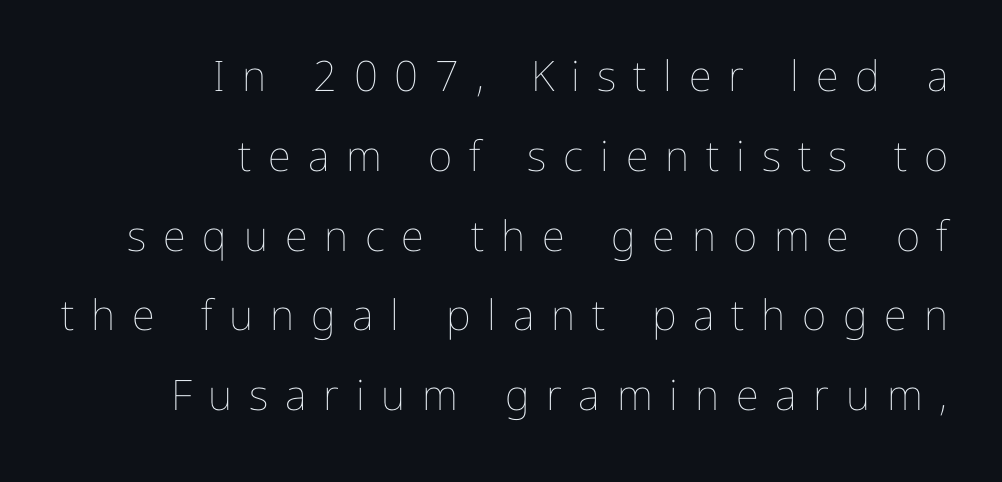
The image shows 42 px thin type, upright; set right-aligned, loose line spacing (1.9x), unusually wide letter spacing (+0.4 em), not underlined; low stroke contrast and a medium x-height.
